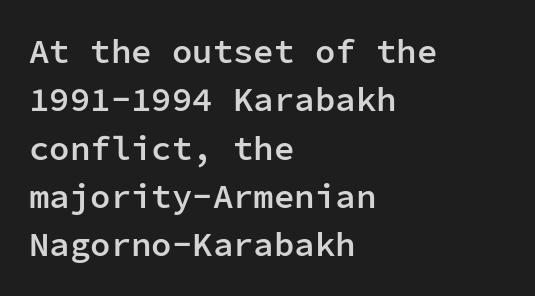
{"serif": "no", "italic": "no", "bold": "semi", "weight": "semibold", "width": "normal", "stroke_contrast": "low", "x_height": "medium", "monospaced": "yes", "underline": "no", "align": "left", "line_spacing": "normal", "line_spacing_ratio": 1.42, "letter_spacing": "normal", "letter_spacing_em": 0.0, "glyph_px": 34}
